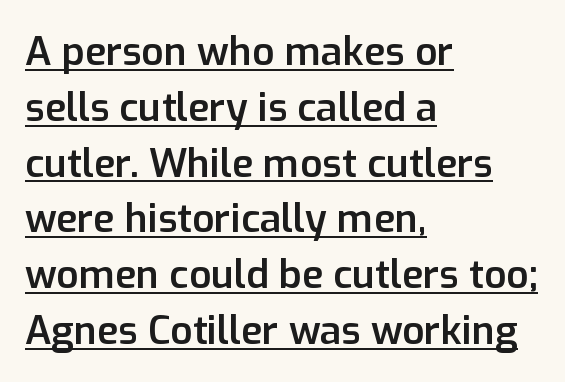
The image shows 39 px semibold sans-serif type, upright; set left-aligned, normal line spacing (1.43x), normal letter spacing, underlined; low stroke contrast and a medium x-height.
